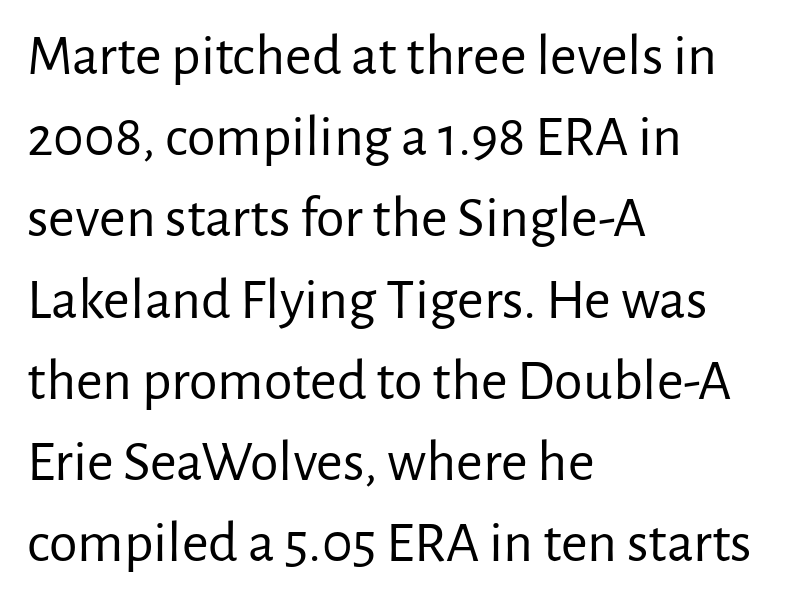
The image shows 58 px regular-weight sans-serif type, upright; set left-aligned, normal line spacing (1.4x), normal letter spacing, not underlined; low stroke contrast and a medium x-height.
